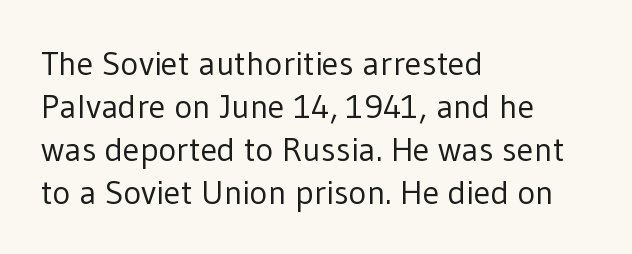
Q: Is the text bold? A: No.
Q: Is the text italic (slanted)? A: No, it is upright.
Q: Is the typeface a serif or a sans-serif typeface? A: Sans-serif.
Q: Is the text underlined? A: No.
Q: How is the paragraph aligned? A: Left-aligned.
Q: Is the spacing between letters normal or unusually wide? A: Normal.
Q: Is the spacing between lines tight, normal or loose? A: Normal.
Q: Width (condensed, normal, or wide)? A: Normal.
Q: Stroke contrast? A: Low.
Q: x-height? A: Medium.
Q: Monospaced? A: No.
